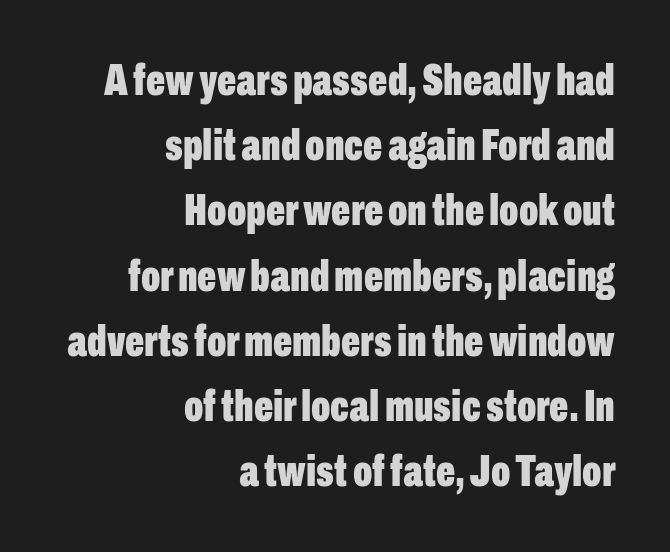
{"serif": "no", "italic": "no", "bold": "yes", "weight": "bold", "width": "condensed", "stroke_contrast": "low", "x_height": "medium", "monospaced": "no", "underline": "no", "align": "right", "line_spacing": "normal", "line_spacing_ratio": 1.45, "letter_spacing": "normal", "letter_spacing_em": 0.0, "glyph_px": 45}
